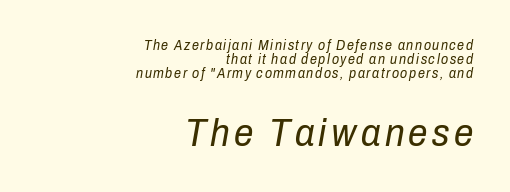
Q: Is the text bold? A: No.
Q: Is the text italic (slanted)? A: Yes, it leans right by about 10 degrees.
Q: Is the text underlined? A: No.
Q: How is the paragraph aligned? A: Right-aligned.
Q: Is the spacing between lines tight, normal or loose? A: Tight.
Q: Which block of text is set in a larger size, the first (top) or the second (bottom)? A: The second (bottom) one.
Q: Width (condensed, normal, or wide)? A: Condensed.
Q: Stroke contrast? A: Low.
Q: x-height? A: Medium.
Q: Monospaced? A: No.
